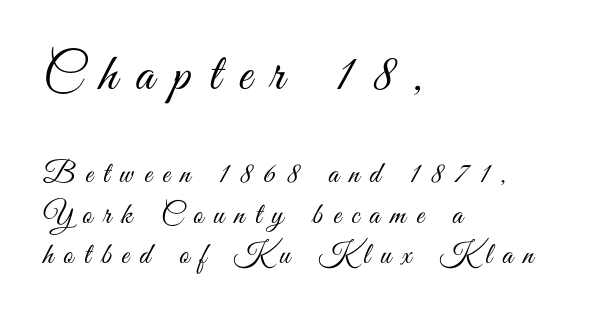
Q: Is the text bold? A: No.
Q: Is the text italic (slanted)? A: Yes.
Q: Is the typeface a serif or a sans-serif typeface? A: Sans-serif.
Q: Is the text underlined? A: No.
Q: How is the paragraph aligned? A: Left-aligned.
Q: Is the spacing between letters normal or unusually wide? A: Unusually wide.
Q: Is the spacing between lines tight, normal or loose? A: Normal.
Q: Which block of text is set in a larger size, the first (top) or the second (bottom)? A: The first (top) one.
Q: Width (condensed, normal, or wide)? A: Condensed.
Q: Stroke contrast? A: Medium.
Q: x-height? A: Small.
Q: Monospaced? A: No.
